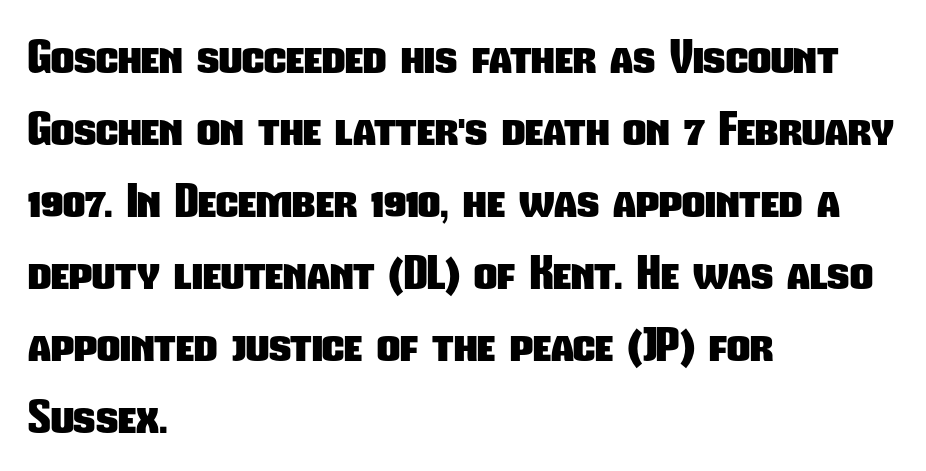
The image shows 45 px heavy, condensed sans-serif type; set left-aligned, normal line spacing (1.6x), normal letter spacing, not underlined; low stroke contrast and a medium x-height.
